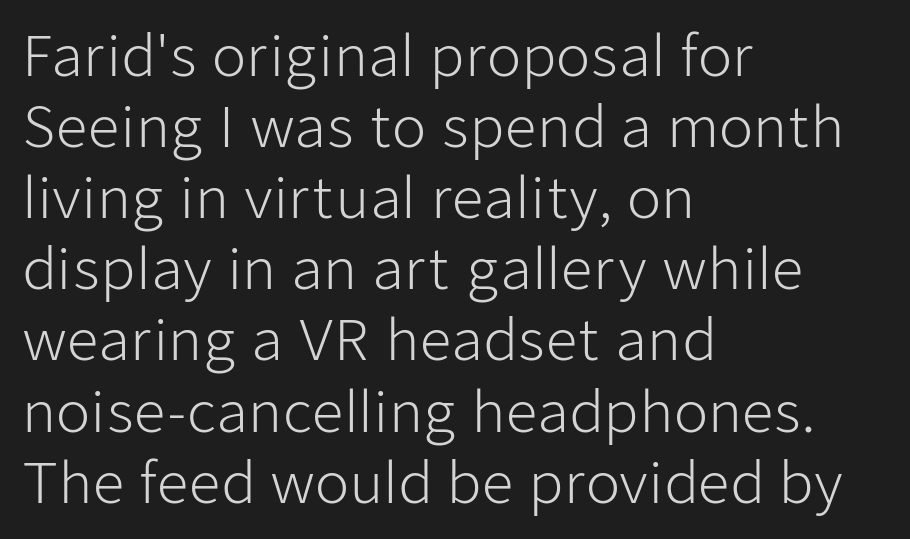
The image shows 56 px light sans-serif type, upright; set left-aligned, normal line spacing (1.27x), normal letter spacing, not underlined; low stroke contrast and a medium x-height.
